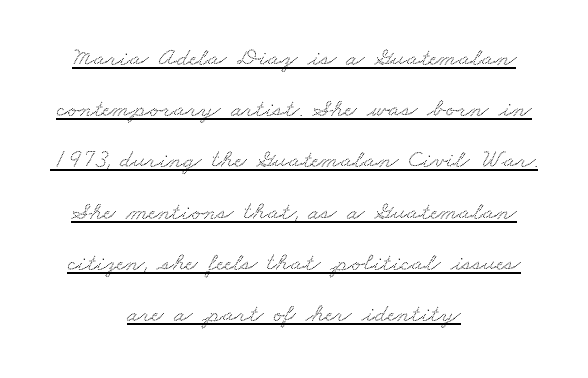
{"underline": "yes", "align": "center", "line_spacing": "loose", "line_spacing_ratio": 1.97, "letter_spacing": "normal", "letter_spacing_em": 0.0, "glyph_px": 26}
